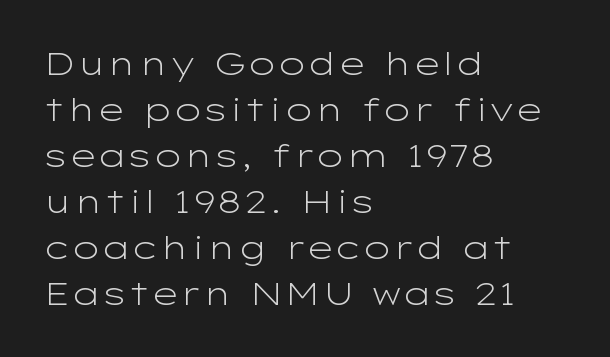
The image shows 32 px light, wide sans-serif type, upright; set left-aligned, normal line spacing (1.44x), normal letter spacing, not underlined; low stroke contrast and a medium x-height.
